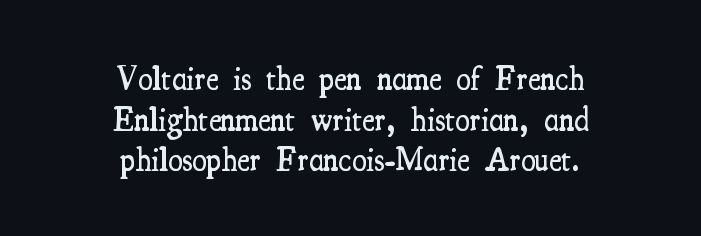
The image shows 33 px semibold, condensed serif type, upright; set centered, line spacing 1.23x, normal letter spacing, not underlined; medium stroke contrast and a small x-height.
